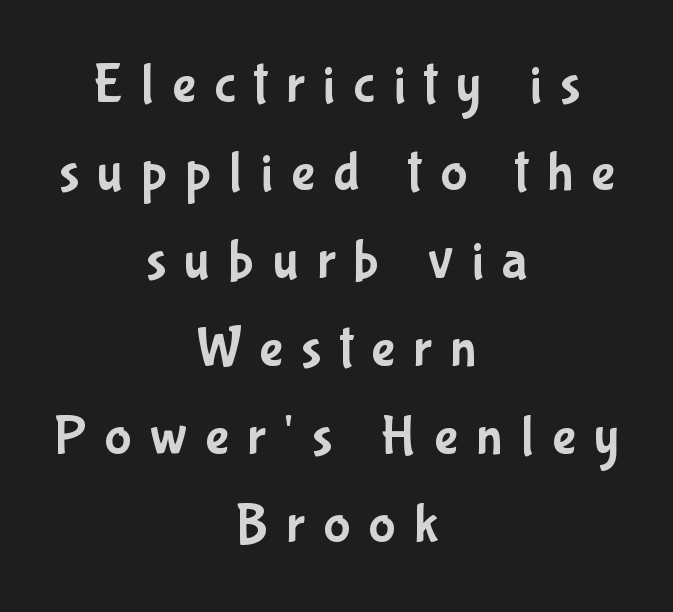
{"serif": "no", "italic": "no", "width": "condensed", "stroke_contrast": "low", "x_height": "medium", "monospaced": "no", "underline": "no", "align": "center", "line_spacing": "normal", "line_spacing_ratio": 1.57, "letter_spacing": "wide", "letter_spacing_em": 0.33, "glyph_px": 56}
